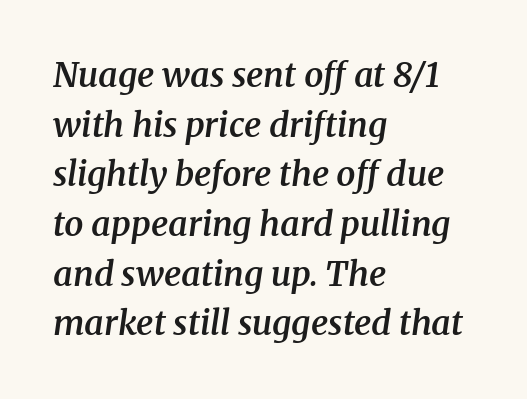
Typographically, this falls in the serif category. Each glyph is drawn with semibold strokes, heavier than normal yet not fully bold. Leading: standard. Quick note: underline off. One-word summary of the alignment: left.
